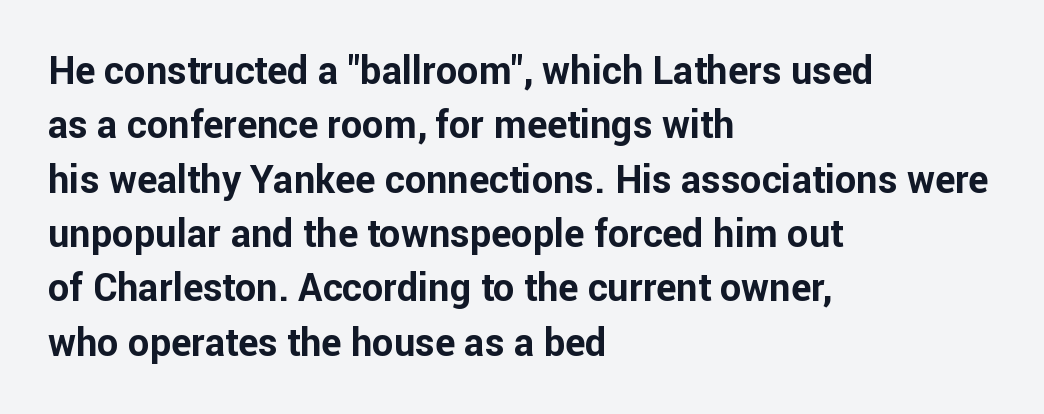
Note the varied advance widths — an 'i' is clearly narrower than an 'm'. The passage is arranged the way most books set body copy — flush left. You can tell from the bare stems that sans-serif type was used. Characters remain perfectly vertical along every line.
